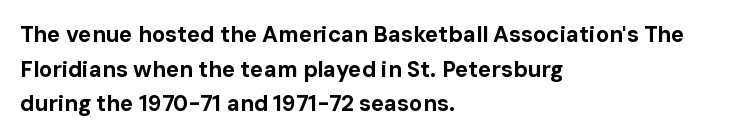
{"italic": "no", "bold": "yes", "underline": "no", "align": "left", "line_spacing": "normal", "line_spacing_ratio": 1.57, "letter_spacing": "normal", "letter_spacing_em": 0.0, "glyph_px": 22}
